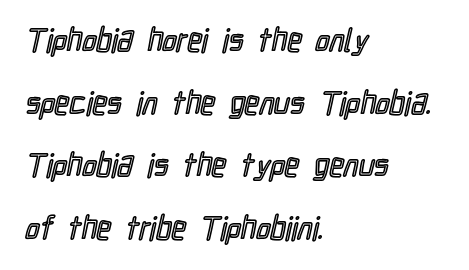
The letterforms sit shoulder to shoulder at normal distance. The rendering uses natural spacing where letterforms have individual widths. Each row of text sits above clean, open space. The ragged edge is on the right, which tells us the setting is flush left.
